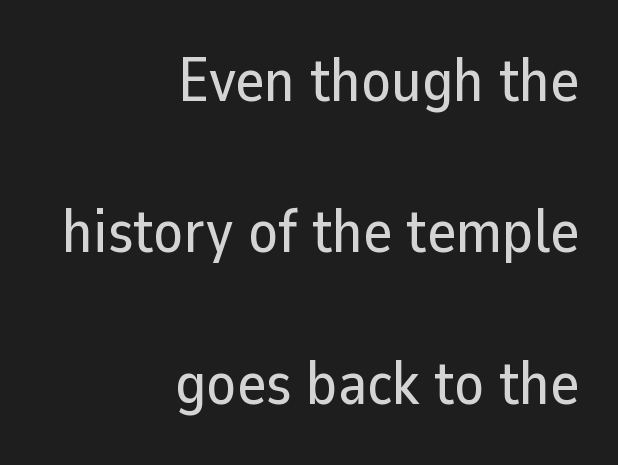
Q: Is the text italic (slanted)? A: No, it is upright.
Q: Is the typeface a serif or a sans-serif typeface? A: Sans-serif.
Q: Is the text underlined? A: No.
Q: How is the paragraph aligned? A: Right-aligned.
Q: Is the spacing between letters normal or unusually wide? A: Normal.
Q: Is the spacing between lines tight, normal or loose? A: Loose.
Q: Width (condensed, normal, or wide)? A: Normal.
Q: Stroke contrast? A: Low.
Q: x-height? A: Medium.
Q: Monospaced? A: No.
